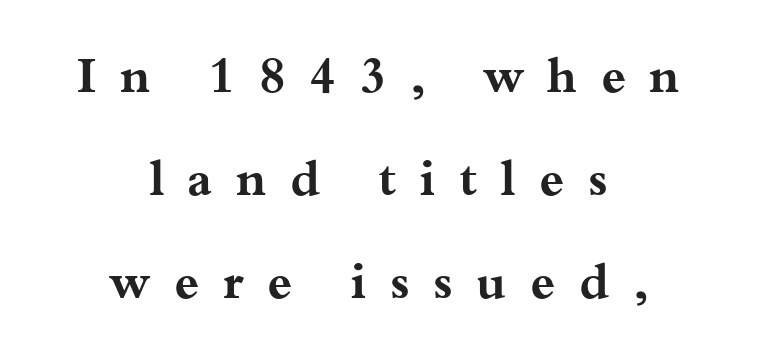
The image shows 50 px bold, wide serif type, upright; set centered, loose line spacing (2.06x), unusually wide letter spacing (+0.47 em), not underlined; medium stroke contrast and a small x-height.
